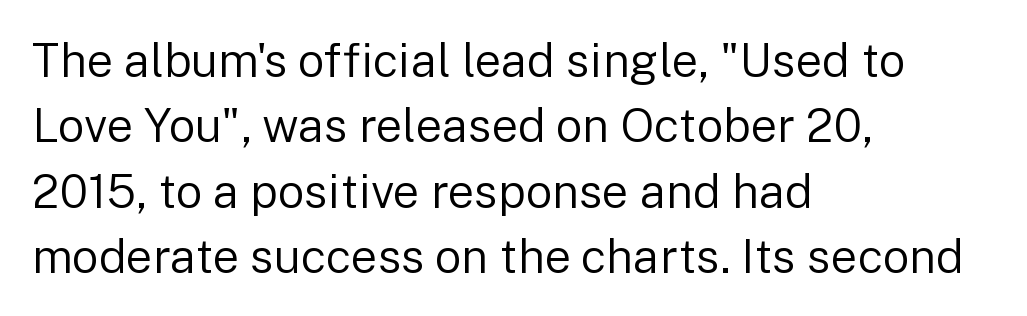
{"serif": "no", "italic": "no", "bold": "no", "weight": "regular", "width": "normal", "stroke_contrast": "low", "x_height": "medium", "monospaced": "no", "underline": "no", "align": "left", "line_spacing": "normal", "line_spacing_ratio": 1.39, "letter_spacing": "normal", "letter_spacing_em": 0.0, "glyph_px": 47}
